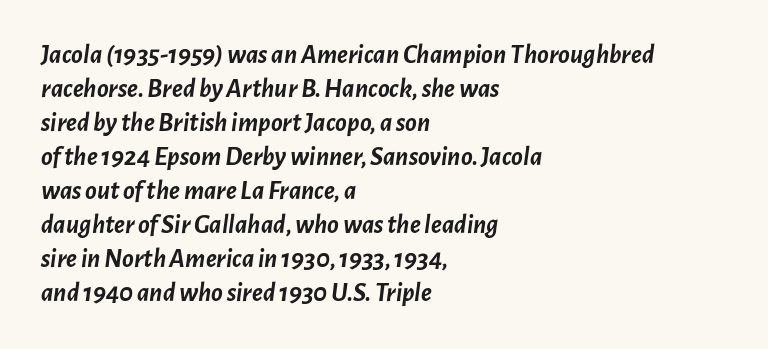
The image shows 27 px bold type, italic (leaning right); set left-aligned, normal line spacing (1.26x), normal letter spacing, not underlined.
